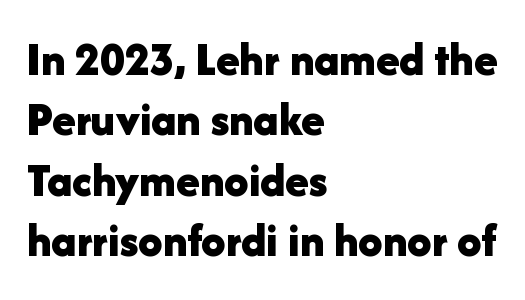
The image shows 48 px bold sans-serif type, upright; set left-aligned, normal line spacing (1.26x), normal letter spacing, not underlined; low stroke contrast and a medium x-height.
